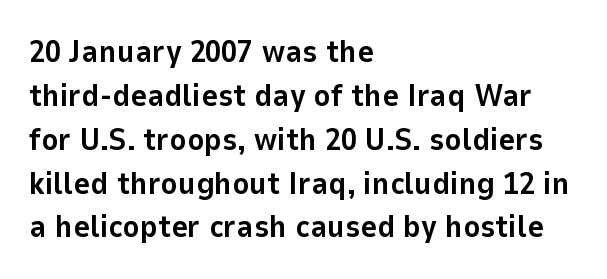
The image shows 32 px bold sans-serif type, upright; set left-aligned, normal line spacing (1.37x), normal letter spacing, not underlined; low stroke contrast and a medium x-height.
